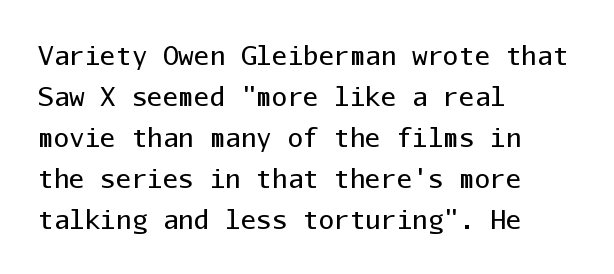
{"italic": "no", "bold": "no", "underline": "no", "align": "left", "line_spacing": "normal", "line_spacing_ratio": 1.58, "letter_spacing": "normal", "letter_spacing_em": 0.0, "glyph_px": 26}
